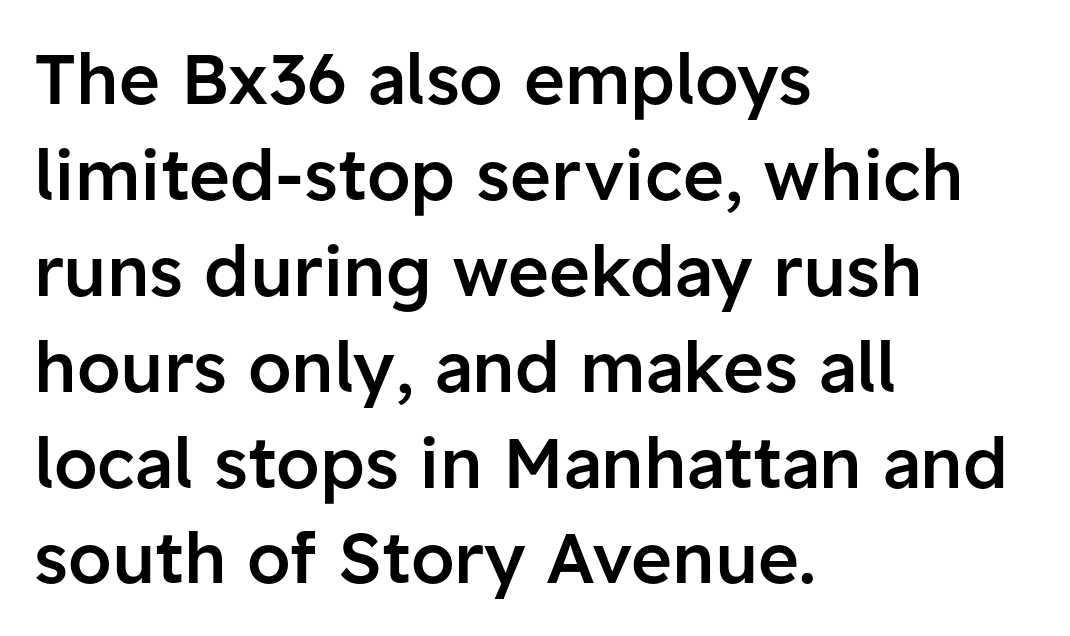
{"serif": "no", "italic": "no", "bold": "semi", "weight": "semibold", "width": "normal", "stroke_contrast": "low", "x_height": "medium", "monospaced": "no", "underline": "no", "align": "left", "line_spacing": "normal", "line_spacing_ratio": 1.37, "letter_spacing": "normal", "letter_spacing_em": 0.0, "glyph_px": 70}
